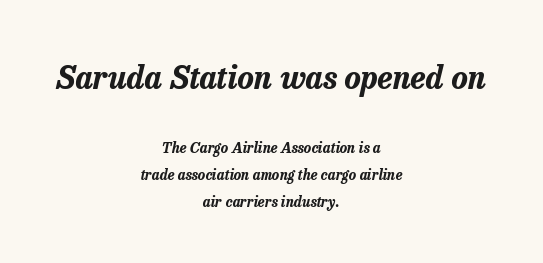
The image shows 31 px bold type, italic (leaning right); set centered, loose line spacing (1.93x), normal letter spacing, not underlined; the first (top) block is 2.21x larger; low stroke contrast and a medium x-height.
